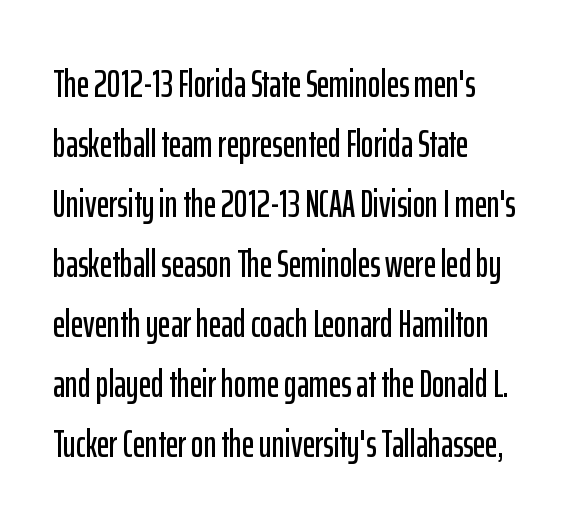
The image shows 38 px condensed sans-serif type, upright; set left-aligned, normal line spacing (1.58x), normal letter spacing, not underlined; low stroke contrast and a medium x-height.
